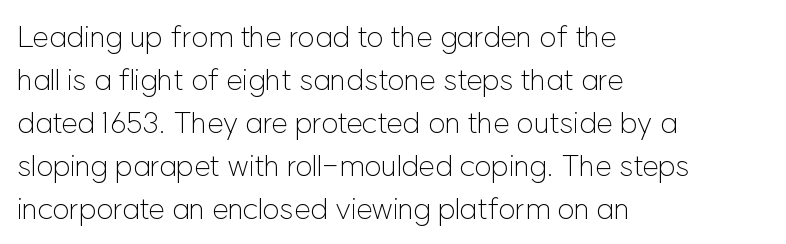
The image shows 30 px light sans-serif type, upright; set left-aligned, normal line spacing (1.43x), normal letter spacing, not underlined; low stroke contrast and a medium x-height.
